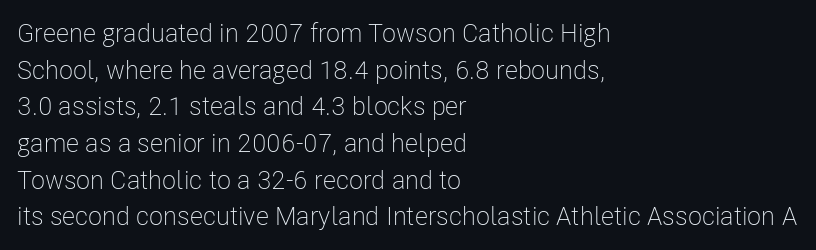
{"italic": "no", "bold": "no", "underline": "no", "align": "left", "line_spacing": "normal", "line_spacing_ratio": 1.41, "letter_spacing": "normal", "letter_spacing_em": 0.0, "glyph_px": 26}
